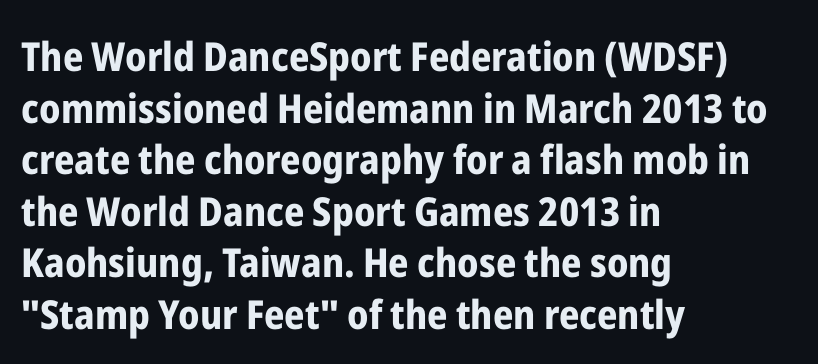
The image shows 40 px bold, condensed sans-serif type, upright; set left-aligned, normal line spacing (1.29x), normal letter spacing, not underlined; low stroke contrast and a medium x-height.
